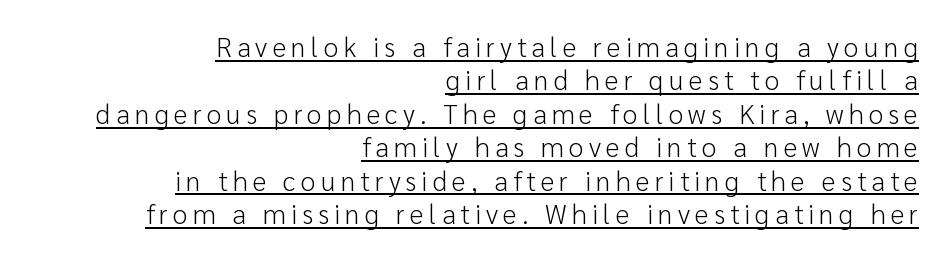
Stems here are at most as thick as an everyday book face. Descenders here cross a horizontal rule under the line. Rendered with straight, roman letterforms. Notice how the passage keeps a crisp vertical edge on the right only.
